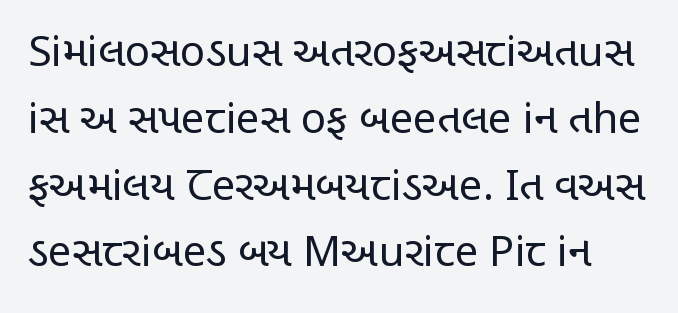
The image shows 42 px regular-weight, condensed sans-serif type, upright; set normal line spacing (1.59x), normal letter spacing, not underlined; low stroke contrast and a large x-height.
